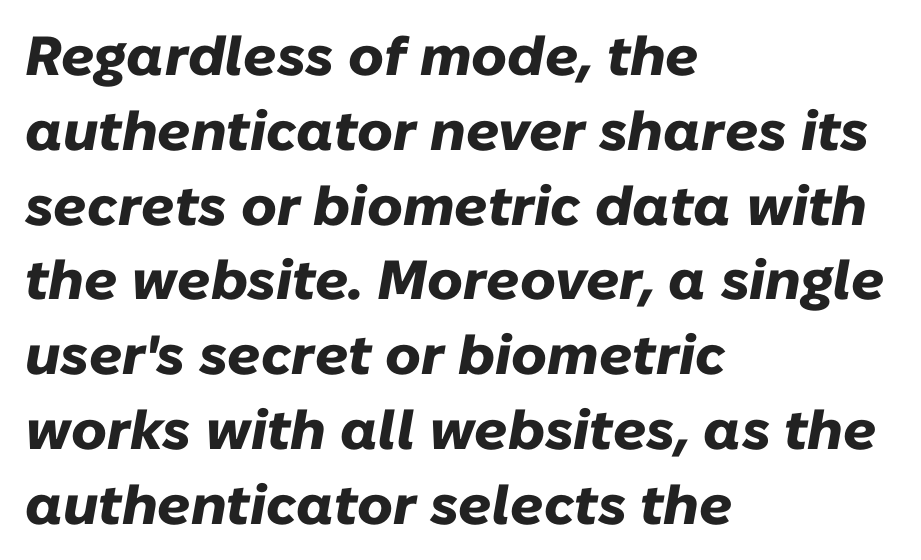
The image shows 55 px heavy type, italic (leaning right); set left-aligned, normal line spacing (1.36x), normal letter spacing, not underlined; low stroke contrast and a medium x-height.
